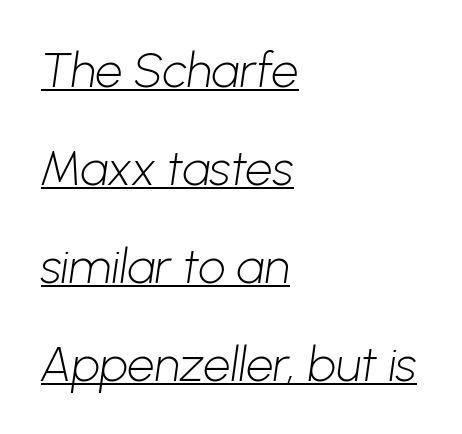
Is the letter spacing exaggerated? No — it looks like the ordinary default. The paragraph shown leans on its left margin. Varying glyph widths throughout — classic text-font behaviour. Quick note: interline space is abundant.
